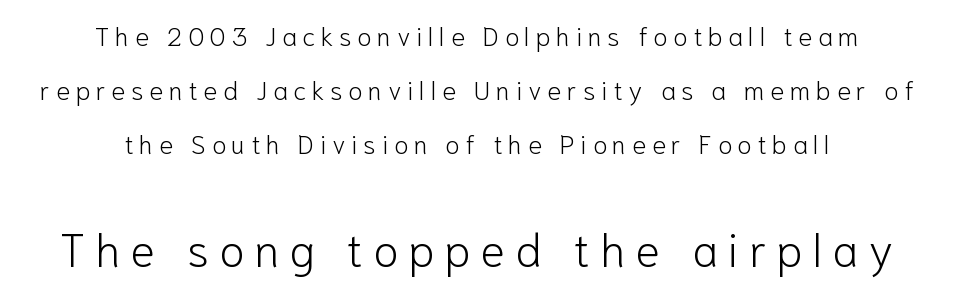
Q: Is the text bold? A: No.
Q: Is the text italic (slanted)? A: No, it is upright.
Q: Is the typeface a serif or a sans-serif typeface? A: Sans-serif.
Q: Is the text underlined? A: No.
Q: How is the paragraph aligned? A: Centered.
Q: Is the spacing between letters normal or unusually wide? A: Unusually wide.
Q: Is the spacing between lines tight, normal or loose? A: Loose.
Q: Which block of text is set in a larger size, the first (top) or the second (bottom)? A: The second (bottom) one.
Q: Width (condensed, normal, or wide)? A: Normal.
Q: Stroke contrast? A: Low.
Q: x-height? A: Medium.
Q: Monospaced? A: No.
